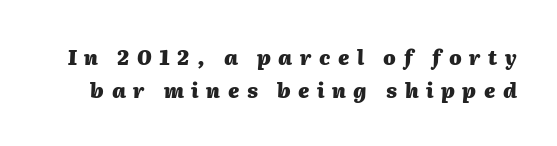
Here the glyphs are tracked loosely, breaking word shapes into spaced letters. The characters look thick and weighty, a clear bold. Style check: oblique. The space directly below the letters is spotless.
